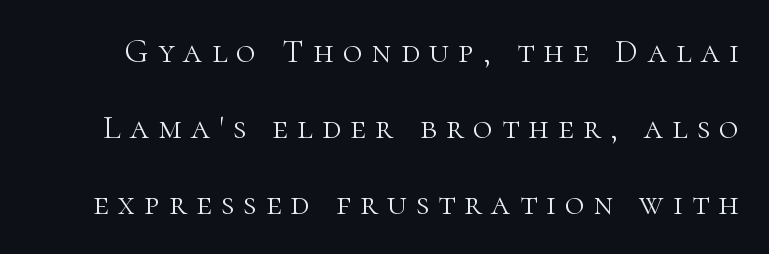
A bare baseline throughout the passage. The typeface chosen for these lines features serifs. Weight: in the light-to-regular range. Rendered with straight, roman letterforms. Does extra space separate the letters? Yes, quite a lot of it.
